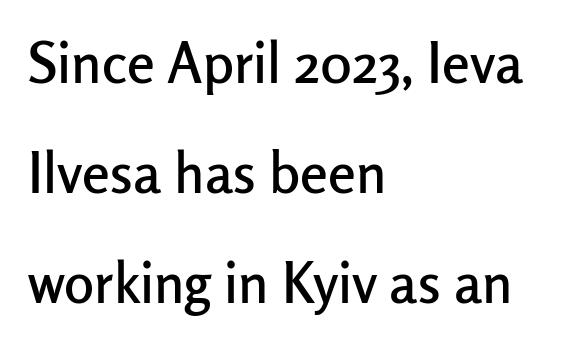
{"serif": "no", "italic": "no", "width": "normal", "stroke_contrast": "low", "x_height": "medium", "monospaced": "no", "underline": "no", "align": "left", "line_spacing": "loose", "line_spacing_ratio": 1.96, "letter_spacing": "normal", "letter_spacing_em": 0.0, "glyph_px": 56}
